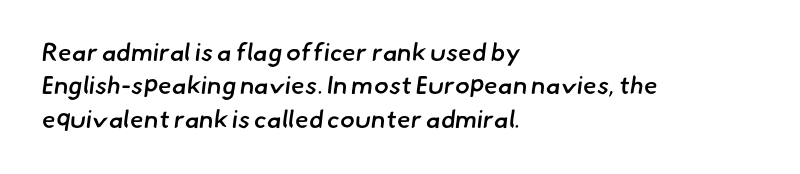
The image shows 25 px text type; set left-aligned, normal line spacing (1.34x), normal letter spacing, not underlined.
